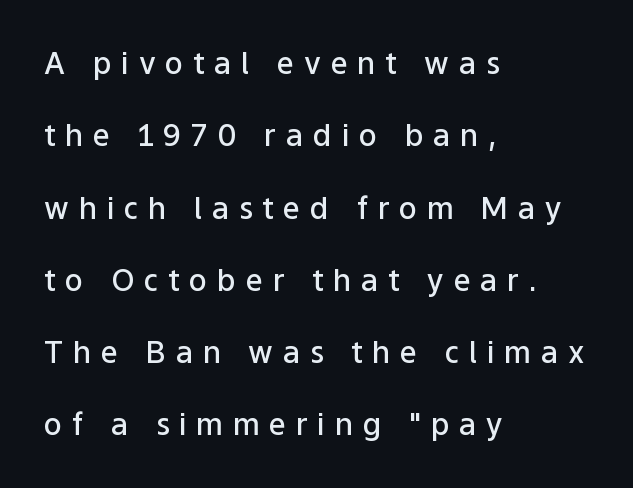
Posture: vertical. Anything drawn beneath the words? Only blank space. The text was rendered using a sans face with plain stroke endings. Successive baselines arrive slowly, with a big drop between each. Notice how the passage keeps a crisp vertical edge on the left only. Note the varied advance widths — an 'i' is clearly narrower than an 'm'.
